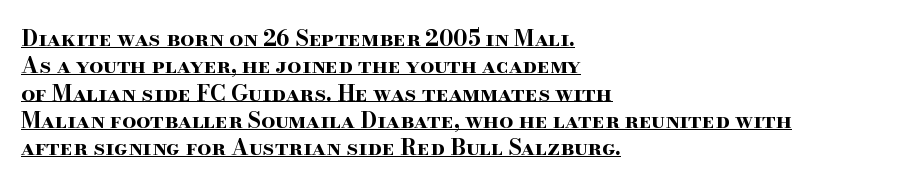
{"italic": "no", "bold": "yes", "underline": "yes", "align": "left", "line_spacing_ratio": 1.24, "letter_spacing": "normal", "letter_spacing_em": 0.0, "glyph_px": 22}
